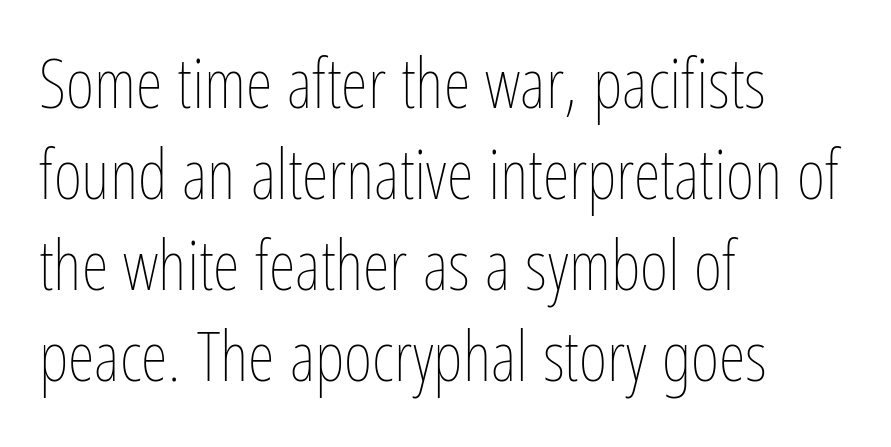
Q: Is the text bold? A: No.
Q: Is the text italic (slanted)? A: No, it is upright.
Q: Is the text underlined? A: No.
Q: How is the paragraph aligned? A: Left-aligned.
Q: Is the spacing between letters normal or unusually wide? A: Normal.
Q: Is the spacing between lines tight, normal or loose? A: Normal.
Q: Width (condensed, normal, or wide)? A: Condensed.
Q: Stroke contrast? A: Low.
Q: x-height? A: Medium.
Q: Monospaced? A: No.
